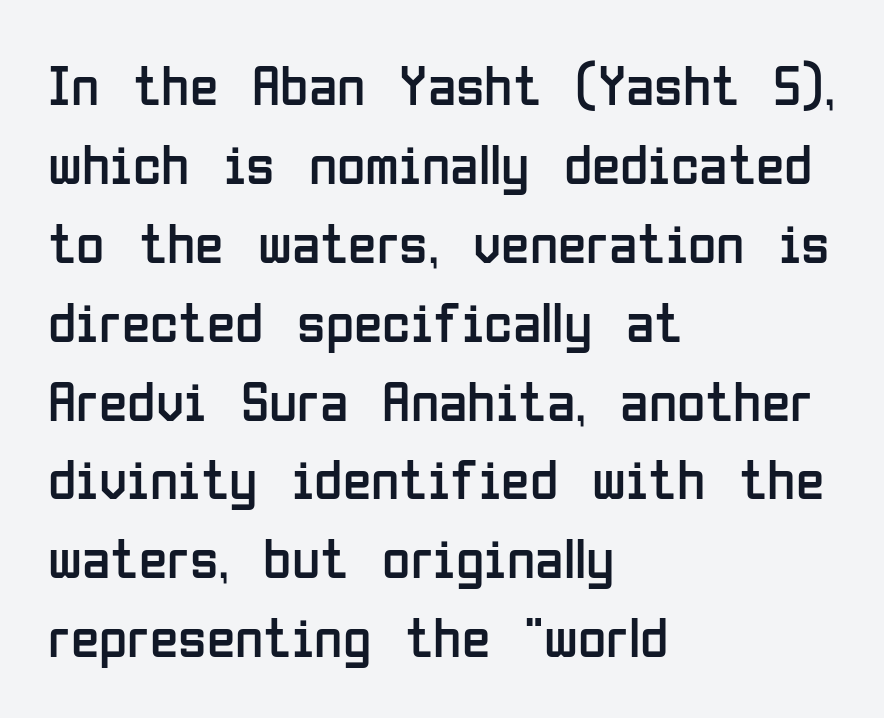
Q: Is the text bold? A: No.
Q: Is the text italic (slanted)? A: No, it is upright.
Q: Is the typeface a serif or a sans-serif typeface? A: Sans-serif.
Q: Is the text underlined? A: No.
Q: How is the paragraph aligned? A: Left-aligned.
Q: Is the spacing between letters normal or unusually wide? A: Normal.
Q: Is the spacing between lines tight, normal or loose? A: Normal.
Q: Width (condensed, normal, or wide)? A: Condensed.
Q: Stroke contrast? A: Low.
Q: x-height? A: Medium.
Q: Monospaced? A: No.
